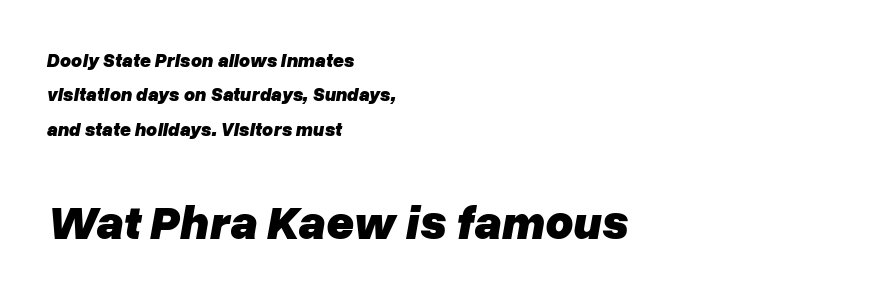
Is the block centered? No — it sits flush against the left margin. The characters look thick and weighty, a clear bold. The horizontal fit of the characters is conventional and even. The axis of the letterforms is tilted away from vertical. A typesetter would call this proportional, since set widths differ per character.
